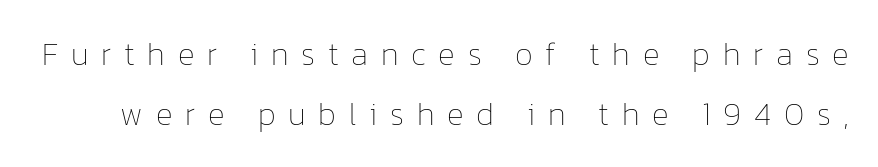
Q: Is the text bold? A: No.
Q: Is the text italic (slanted)? A: No, it is upright.
Q: Is the text underlined? A: No.
Q: Is the spacing between letters normal or unusually wide? A: Unusually wide.
Q: Width (condensed, normal, or wide)? A: Normal.
Q: Stroke contrast? A: Low.
Q: x-height? A: Medium.
Q: Monospaced? A: No.
